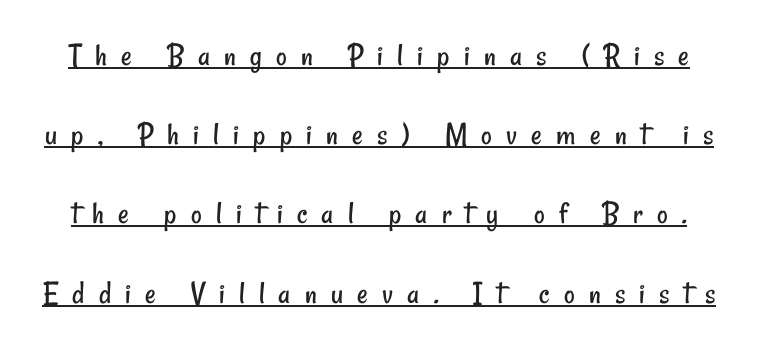
{"serif": "no", "bold": "no", "weight": "regular", "width": "condensed", "stroke_contrast": "low", "x_height": "small", "monospaced": "no", "underline": "yes", "line_spacing": "loose", "line_spacing_ratio": 2.4, "letter_spacing": "wide", "letter_spacing_em": 0.43, "glyph_px": 33}
